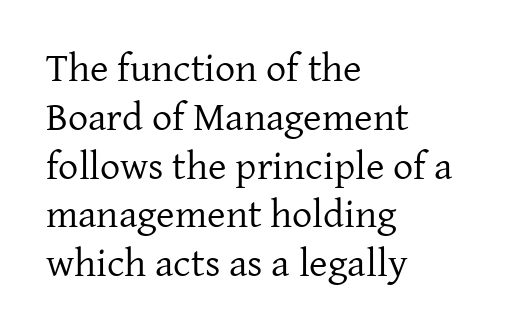
Q: Is the text bold? A: No.
Q: Is the text italic (slanted)? A: No, it is upright.
Q: Is the typeface a serif or a sans-serif typeface? A: Serif.
Q: Is the text underlined? A: No.
Q: How is the paragraph aligned? A: Left-aligned.
Q: Is the spacing between letters normal or unusually wide? A: Normal.
Q: Width (condensed, normal, or wide)? A: Normal.
Q: Stroke contrast? A: Low.
Q: x-height? A: Medium.
Q: Monospaced? A: No.
